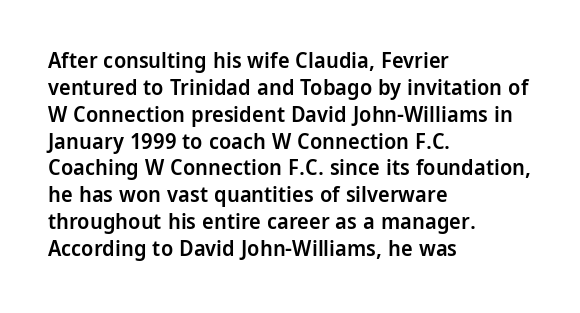
Q: Is the text bold? A: Semi-bold.
Q: Is the text italic (slanted)? A: No, it is upright.
Q: Is the text underlined? A: No.
Q: How is the paragraph aligned? A: Left-aligned.
Q: Is the spacing between letters normal or unusually wide? A: Normal.
